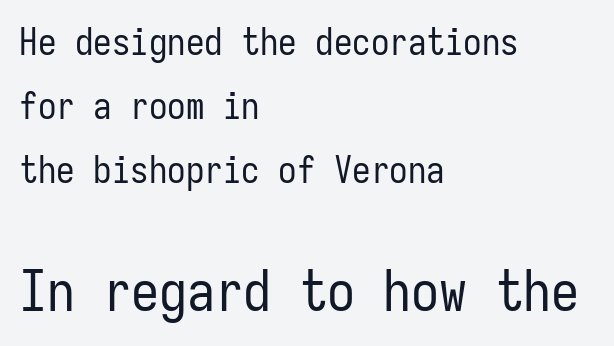
The image shows 56 px regular-weight, condensed sans-serif type, upright, monospaced; set left-aligned, line spacing 1.73x, normal letter spacing, not underlined; the second (bottom) block is 1.51x larger; low stroke contrast and a medium x-height.
